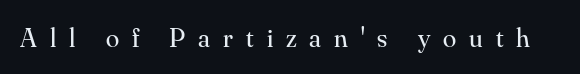
Q: Is the text bold? A: No.
Q: Is the text italic (slanted)? A: No, it is upright.
Q: Is the text underlined? A: No.
Q: Is the spacing between letters normal or unusually wide? A: Unusually wide.
